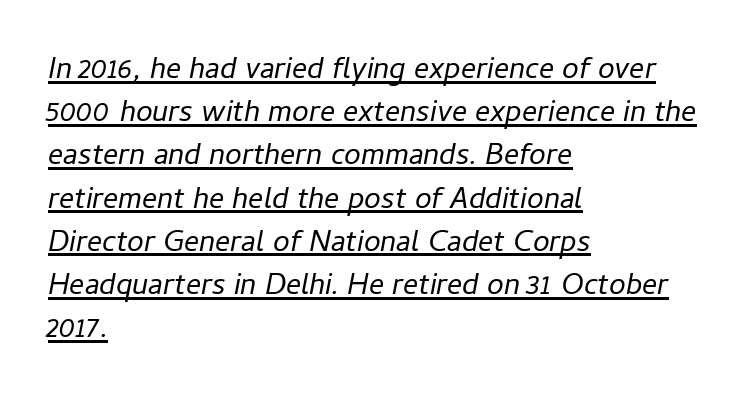
The image shows 30 px regular-weight type, italic (leaning right); set left-aligned, normal line spacing (1.44x), normal letter spacing, underlined; low stroke contrast and a medium x-height.
